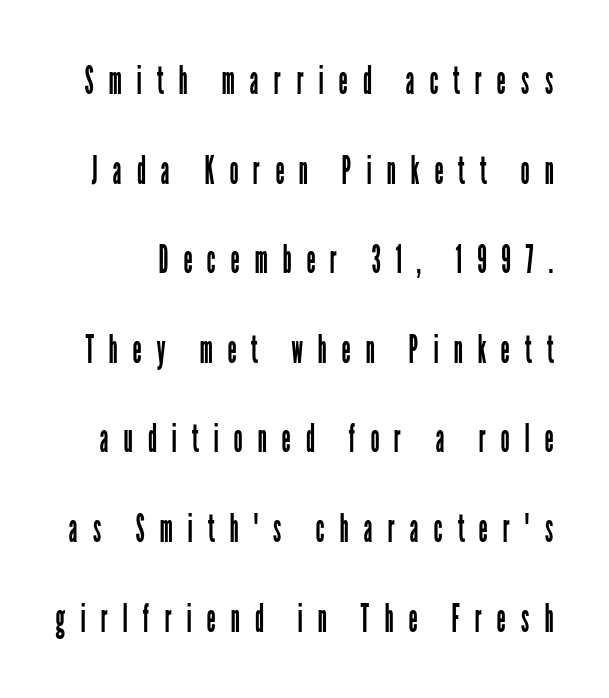
The image shows 40 px regular-weight, condensed sans-serif type, upright; set loose line spacing (2.24x), unusually wide letter spacing (+0.37 em), not underlined; low stroke contrast and a medium x-height.
